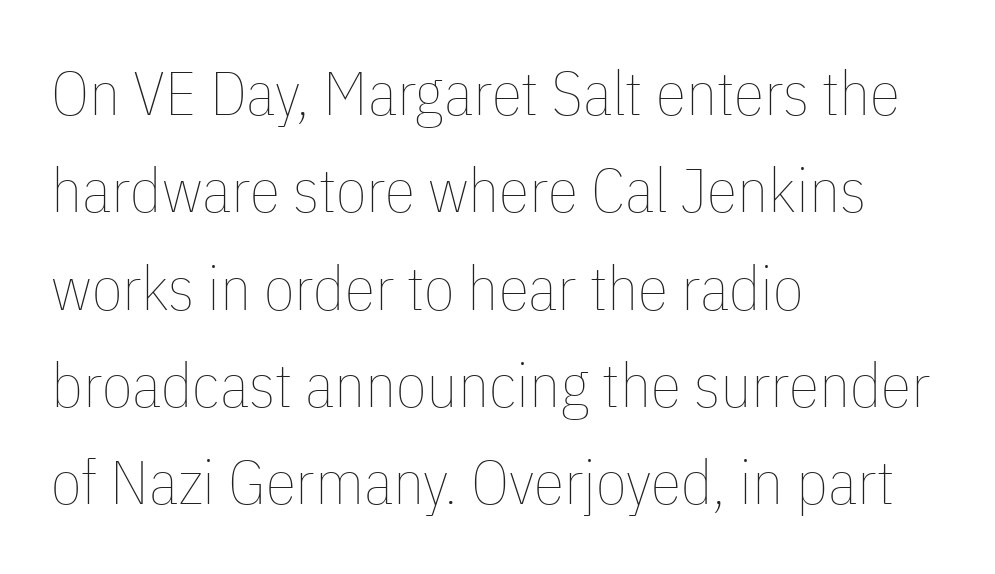
Q: Is the text bold? A: No.
Q: Is the text italic (slanted)? A: No, it is upright.
Q: Is the text underlined? A: No.
Q: How is the paragraph aligned? A: Left-aligned.
Q: Is the spacing between letters normal or unusually wide? A: Normal.
Q: Is the spacing between lines tight, normal or loose? A: Normal.
Q: Width (condensed, normal, or wide)? A: Condensed.
Q: Stroke contrast? A: Low.
Q: x-height? A: Medium.
Q: Monospaced? A: No.
